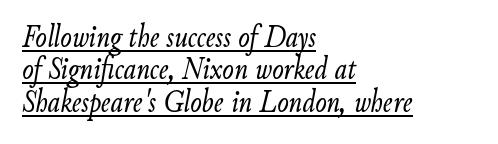
Q: Is the text bold? A: No.
Q: Is the text italic (slanted)? A: Yes, it leans right by about 9 degrees.
Q: Is the text underlined? A: Yes.
Q: How is the paragraph aligned? A: Left-aligned.
Q: Is the spacing between letters normal or unusually wide? A: Normal.
Q: Is the spacing between lines tight, normal or loose? A: Tight.
Q: Width (condensed, normal, or wide)? A: Condensed.
Q: Stroke contrast? A: Low.
Q: x-height? A: Small.
Q: Monospaced? A: No.
